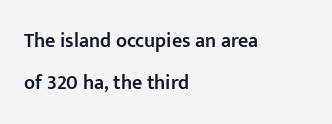
Q: Is the text bold? A: Semi-bold.
Q: Is the text italic (slanted)? A: No, it is upright.
Q: Is the text underlined? A: No.
Q: How is the paragraph aligned? A: Left-aligned.
Q: Is the spacing between letters normal or unusually wide? A: Normal.
Q: Is the spacing between lines tight, normal or loose? A: Loose.
